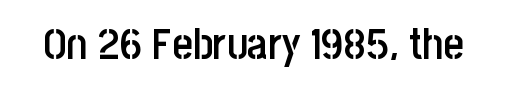
The image shows 44 px semibold, condensed sans-serif type, upright; set normal letter spacing, not underlined; low stroke contrast and a large x-height.
